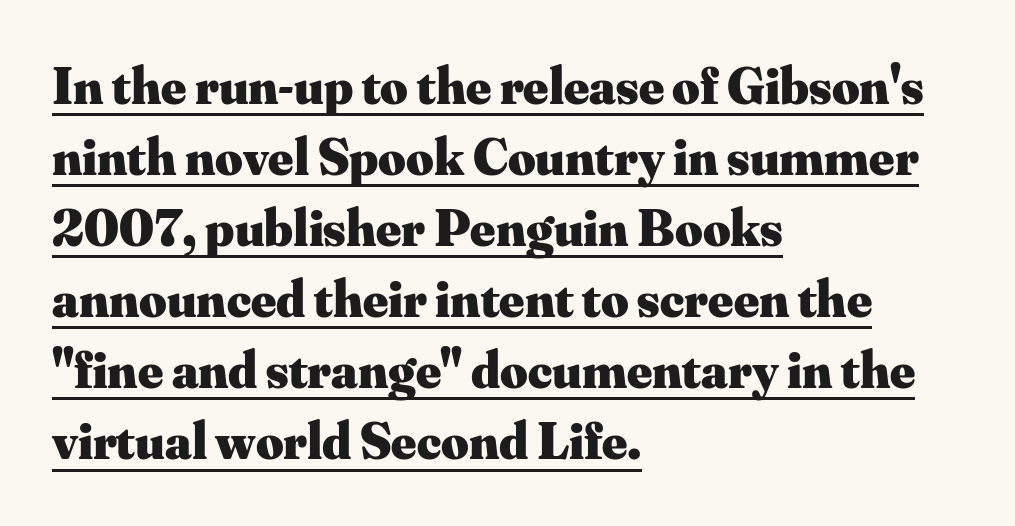
{"serif": "yes", "italic": "no", "bold": "yes", "weight": "heavy", "width": "normal", "stroke_contrast": "medium", "x_height": "small", "monospaced": "no", "underline": "yes", "align": "left", "line_spacing": "normal", "line_spacing_ratio": 1.34, "letter_spacing": "normal", "letter_spacing_em": 0.0, "glyph_px": 53}
